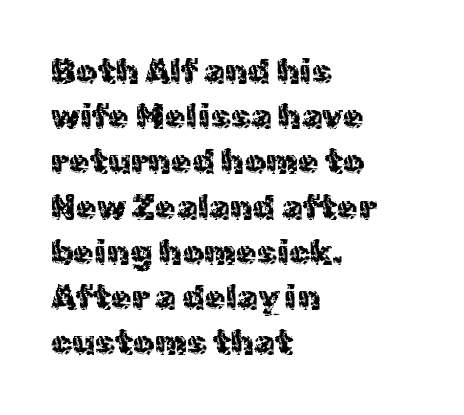
{"serif": "no", "italic": "no", "bold": "no", "weight": "regular", "width": "normal", "x_height": "medium", "monospaced": "no", "underline": "no", "align": "left", "line_spacing": "normal", "line_spacing_ratio": 1.33, "letter_spacing": "normal", "letter_spacing_em": 0.0, "glyph_px": 34}
